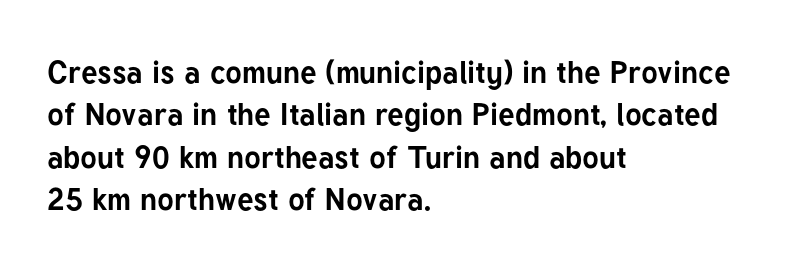
{"serif": "no", "italic": "no", "bold": "yes", "weight": "bold", "width": "normal", "stroke_contrast": "low", "x_height": "medium", "monospaced": "no", "underline": "no", "align": "left", "line_spacing": "normal", "line_spacing_ratio": 1.37, "letter_spacing": "normal", "letter_spacing_em": 0.0, "glyph_px": 31}
